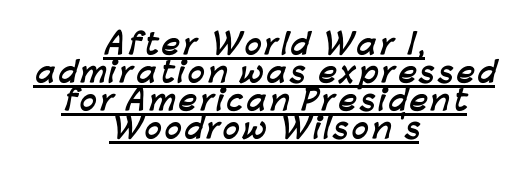
{"serif": "no", "bold": "yes", "weight": "semibold", "width": "normal", "stroke_contrast": "low", "x_height": "medium", "monospaced": "no", "underline": "yes", "align": "center", "line_spacing": "tight", "line_spacing_ratio": 1.0, "glyph_px": 28}
